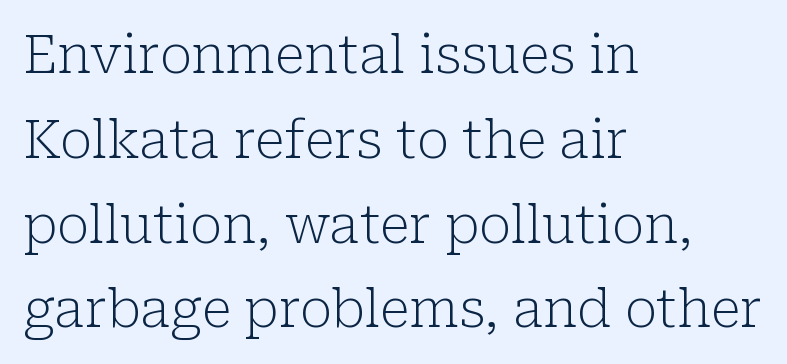
Q: Is the text bold? A: No.
Q: Is the text italic (slanted)? A: No, it is upright.
Q: Is the typeface a serif or a sans-serif typeface? A: Serif.
Q: Is the text underlined? A: No.
Q: How is the paragraph aligned? A: Left-aligned.
Q: Is the spacing between letters normal or unusually wide? A: Normal.
Q: Is the spacing between lines tight, normal or loose? A: Normal.
Q: Width (condensed, normal, or wide)? A: Normal.
Q: Stroke contrast? A: Low.
Q: x-height? A: Medium.
Q: Monospaced? A: No.
